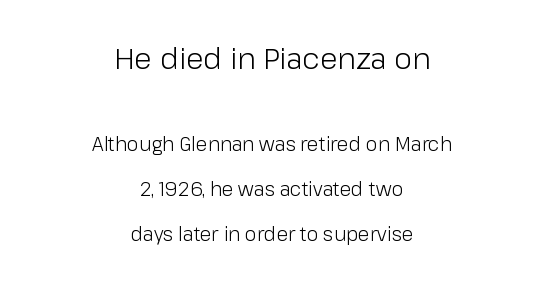
Q: Is the text bold? A: No.
Q: Is the text italic (slanted)? A: No, it is upright.
Q: Is the typeface a serif or a sans-serif typeface? A: Sans-serif.
Q: Is the text underlined? A: No.
Q: How is the paragraph aligned? A: Centered.
Q: Is the spacing between letters normal or unusually wide? A: Normal.
Q: Is the spacing between lines tight, normal or loose? A: Loose.
Q: Which block of text is set in a larger size, the first (top) or the second (bottom)? A: The first (top) one.
Q: Width (condensed, normal, or wide)? A: Normal.
Q: Stroke contrast? A: Low.
Q: x-height? A: Medium.
Q: Monospaced? A: No.
